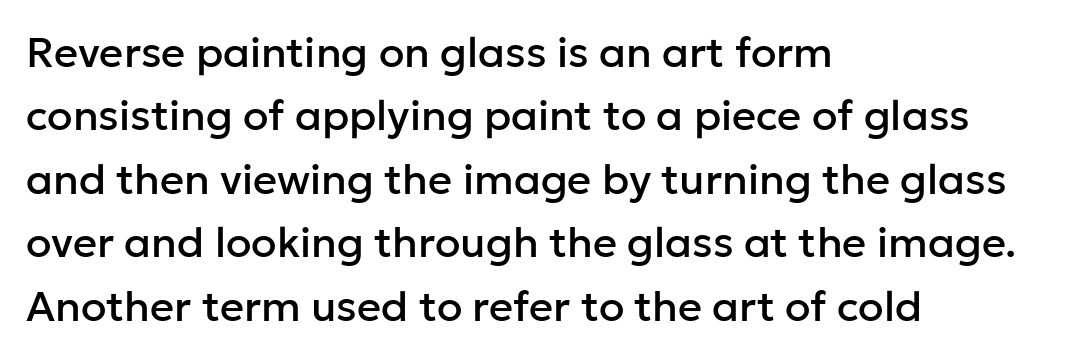
Q: Is the text italic (slanted)? A: No, it is upright.
Q: Is the typeface a serif or a sans-serif typeface? A: Sans-serif.
Q: Is the text underlined? A: No.
Q: How is the paragraph aligned? A: Left-aligned.
Q: Is the spacing between letters normal or unusually wide? A: Normal.
Q: Is the spacing between lines tight, normal or loose? A: Normal.
Q: Width (condensed, normal, or wide)? A: Normal.
Q: Stroke contrast? A: Low.
Q: x-height? A: Medium.
Q: Monospaced? A: No.
